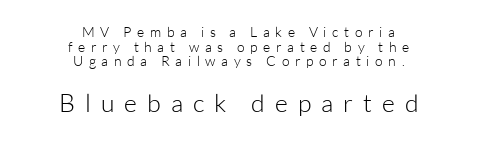
The image shows 25 px text type, upright; set centered, tight line spacing (1.04x), unusually wide letter spacing (+0.4 em), not underlined; the second (bottom) block is 1.79x larger.
